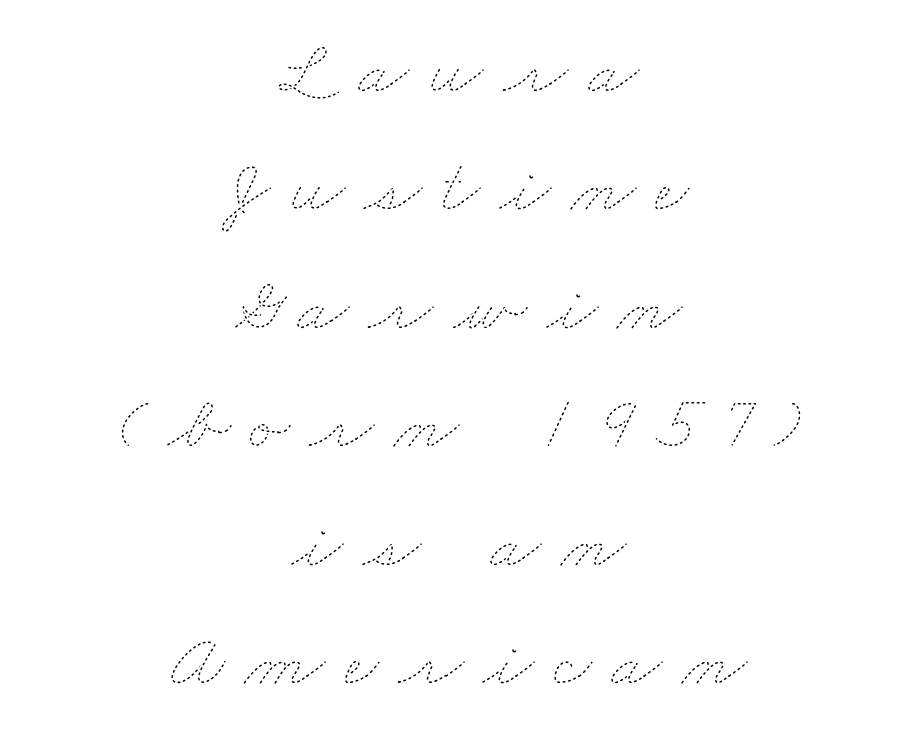
The image shows 75 px thin, wide type; set centered, normal line spacing (1.58x), unusually wide letter spacing (+0.26 em), not underlined; low stroke contrast and a small x-height.
